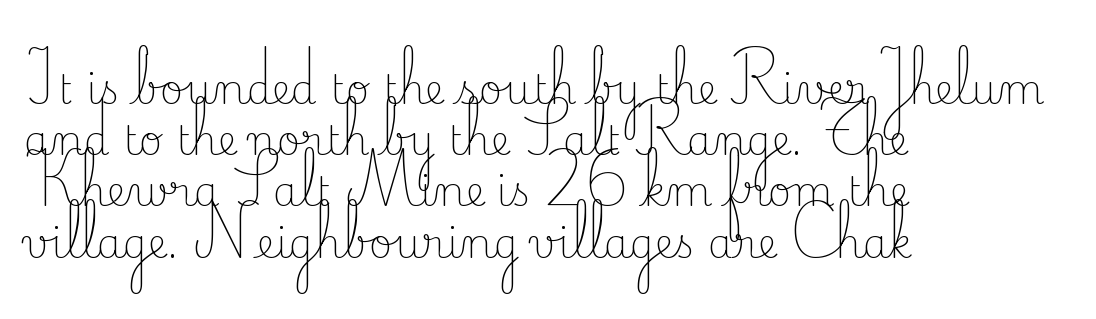
The image shows 41 px light serif type, upright; set left-aligned, normal line spacing (1.25x), normal letter spacing, not underlined; low stroke contrast and a small x-height.
